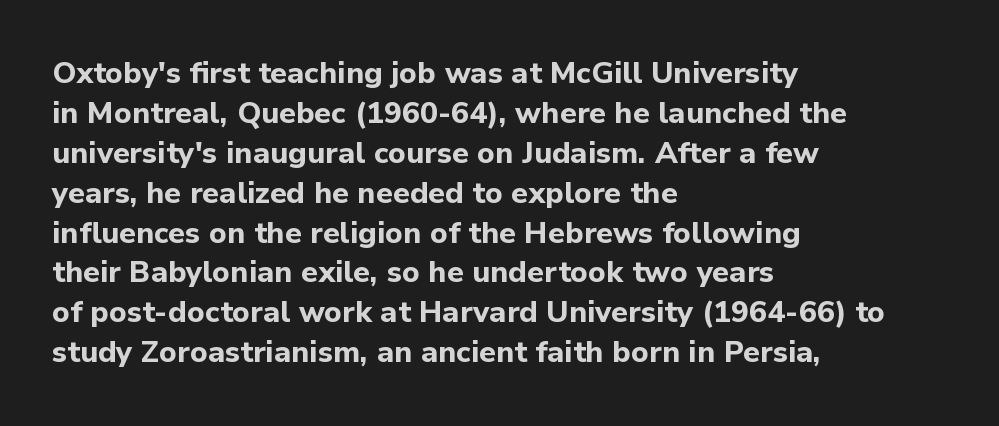
Q: Is the text bold? A: Yes.
Q: Is the text italic (slanted)? A: No, it is upright.
Q: Is the typeface a serif or a sans-serif typeface? A: Sans-serif.
Q: Is the text underlined? A: No.
Q: How is the paragraph aligned? A: Left-aligned.
Q: Is the spacing between letters normal or unusually wide? A: Normal.
Q: Is the spacing between lines tight, normal or loose? A: Normal.
Q: Width (condensed, normal, or wide)? A: Normal.
Q: Stroke contrast? A: Low.
Q: x-height? A: Medium.
Q: Monospaced? A: No.
